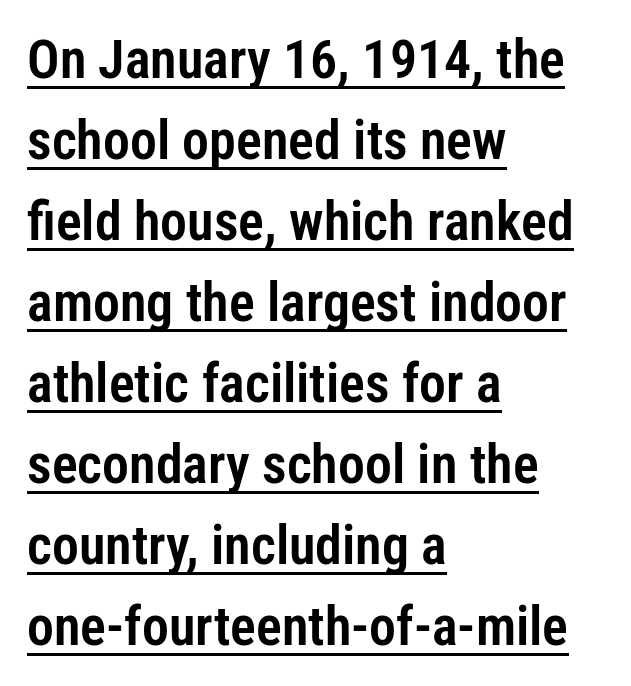
The image shows 54 px condensed sans-serif type, upright; set left-aligned, normal line spacing (1.5x), normal letter spacing, underlined; low stroke contrast and a medium x-height.
